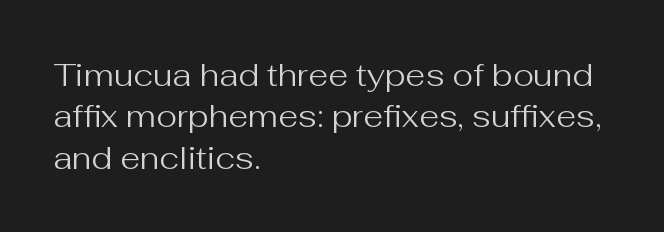
Q: Is the text bold? A: No.
Q: Is the text italic (slanted)? A: No, it is upright.
Q: Is the typeface a serif or a sans-serif typeface? A: Sans-serif.
Q: Is the text underlined? A: No.
Q: How is the paragraph aligned? A: Left-aligned.
Q: Is the spacing between letters normal or unusually wide? A: Normal.
Q: Is the spacing between lines tight, normal or loose? A: Normal.
Q: Width (condensed, normal, or wide)? A: Normal.
Q: Stroke contrast? A: Medium.
Q: x-height? A: Medium.
Q: Monospaced? A: No.
